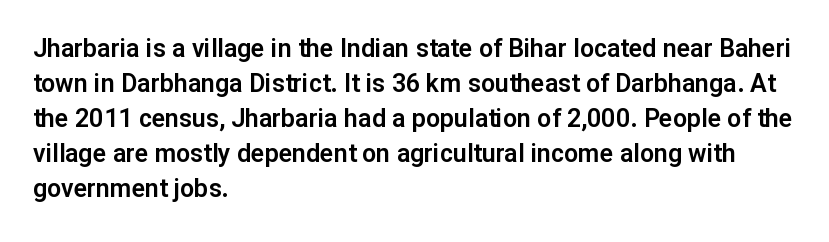
Q: Is the text italic (slanted)? A: No, it is upright.
Q: Is the text underlined? A: No.
Q: How is the paragraph aligned? A: Left-aligned.
Q: Is the spacing between letters normal or unusually wide? A: Normal.
Q: Is the spacing between lines tight, normal or loose? A: Normal.
